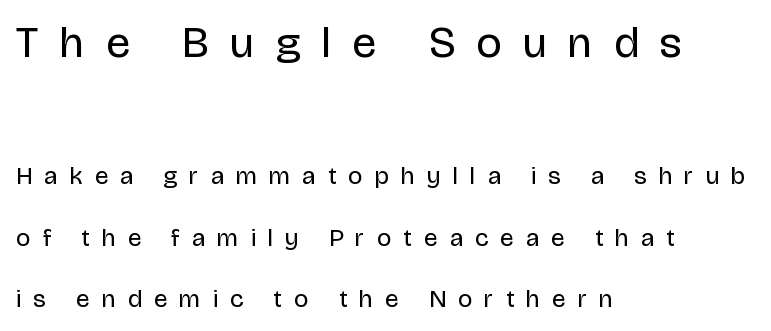
Where is the straight margin? On the left. Here the designer chose a conventional face with non-uniform glyph widths. Leading is clearly above the norm, producing a sparse column. Display-style spreading of the glyphs; the letterfit is very open. The weight would be labelled regular, book, light, or lighter still.
